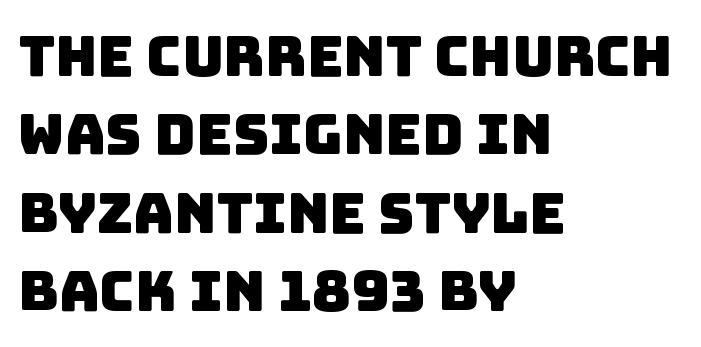
{"serif": "no", "width": "normal", "stroke_contrast": "low", "x_height": "large", "monospaced": "no", "underline": "no", "align": "left", "line_spacing": "normal", "line_spacing_ratio": 1.4, "letter_spacing": "normal", "letter_spacing_em": 0.0, "glyph_px": 56}
